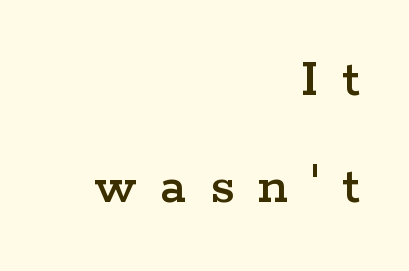
Q: Is the text italic (slanted)? A: No, it is upright.
Q: Is the typeface a serif or a sans-serif typeface? A: Serif.
Q: Is the text underlined? A: No.
Q: How is the paragraph aligned? A: Right-aligned.
Q: Is the spacing between letters normal or unusually wide? A: Unusually wide.
Q: Is the spacing between lines tight, normal or loose? A: Loose.
Q: Width (condensed, normal, or wide)? A: Wide.
Q: Stroke contrast? A: Low.
Q: x-height? A: Medium.
Q: Monospaced? A: No.
